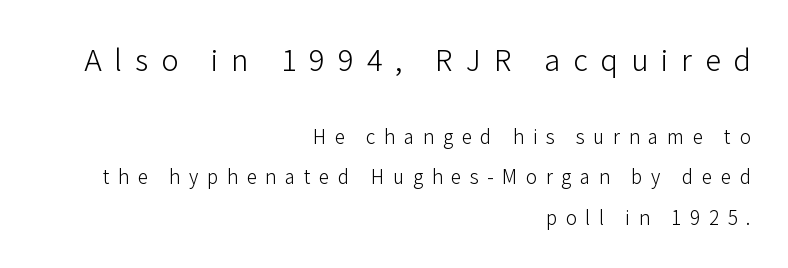
{"serif": "no", "italic": "no", "bold": "no", "weight": "light", "width": "normal", "stroke_contrast": "low", "x_height": "medium", "monospaced": "no", "underline": "no", "align": "right", "line_spacing": "loose", "line_spacing_ratio": 2.11, "letter_spacing": "wide", "letter_spacing_em": 0.45, "larger_block": "first", "size_ratio": 1.53, "glyph_px": 29}
